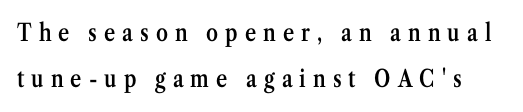
The image shows 24 px text type, upright; set loose line spacing (1.92x), unusually wide letter spacing (+0.29 em), not underlined.
